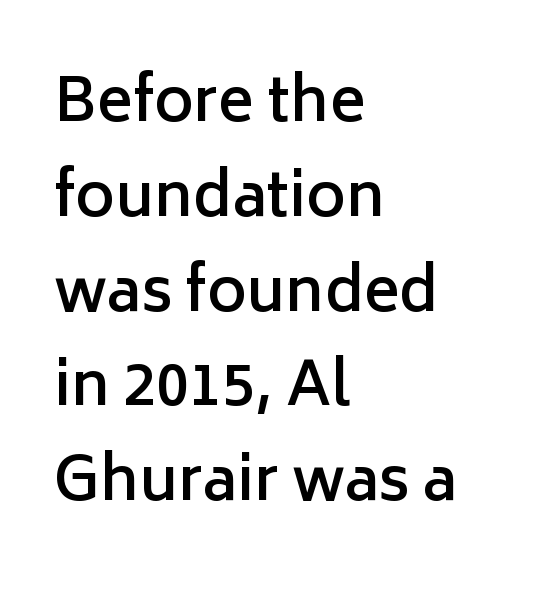
The image shows 60 px semibold sans-serif type, upright; set left-aligned, normal line spacing (1.58x), normal letter spacing, not underlined; low stroke contrast and a medium x-height.
